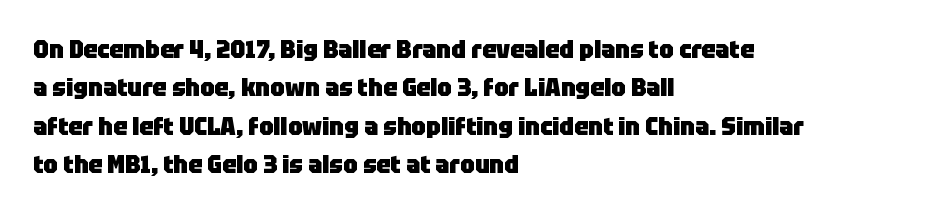
Here the glyphs are tracked normally, forming tight word shapes. Does the weight exceed regular? Yes, all the way to bold. The text block is weighted toward the left margin, trailing off unevenly rightward. Style check: upright. Notice how descenders clear the ascenders below comfortably — that's standard leading. Glance below the letters and you will spot only blank space.
